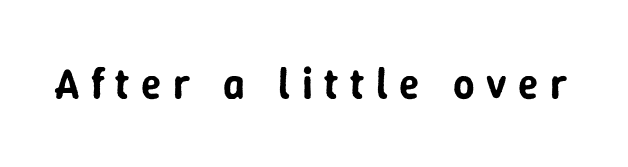
The image shows 42 px sans-serif type, upright; set unusually wide letter spacing (+0.27 em), not underlined; low stroke contrast and a medium x-height.
